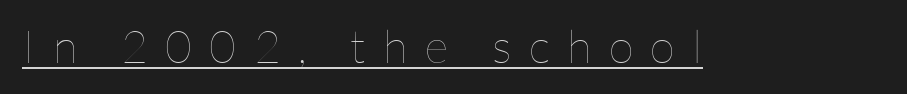
The image shows 46 px thin type, upright; set unusually wide letter spacing (+0.38 em), underlined; low stroke contrast and a medium x-height.
